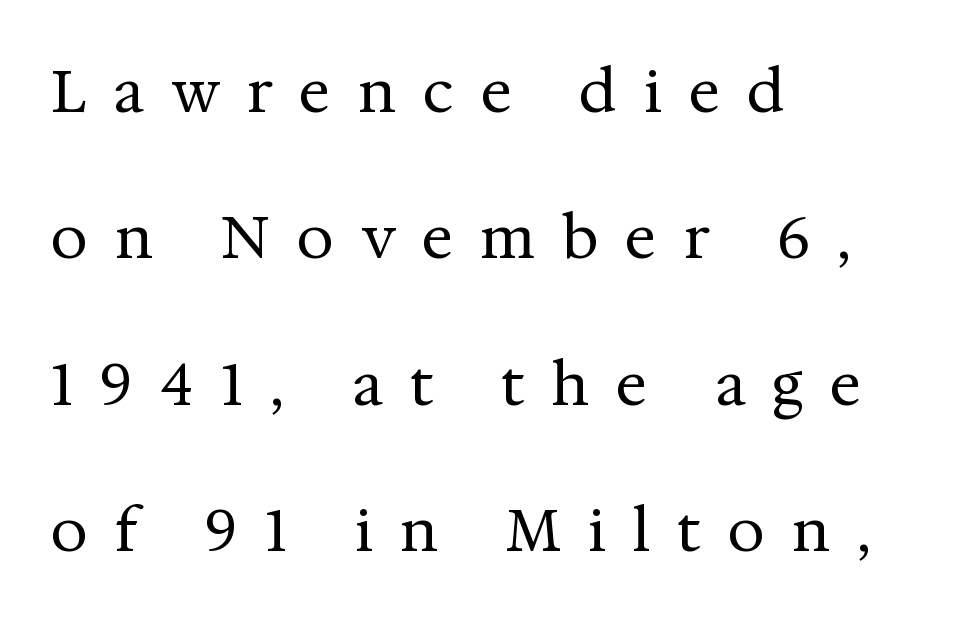
{"serif": "yes", "italic": "no", "bold": "no", "weight": "regular", "width": "normal", "stroke_contrast": "medium", "x_height": "medium", "monospaced": "no", "underline": "no", "align": "left", "line_spacing": "loose", "line_spacing_ratio": 2.48, "letter_spacing": "wide", "letter_spacing_em": 0.46, "glyph_px": 59}
